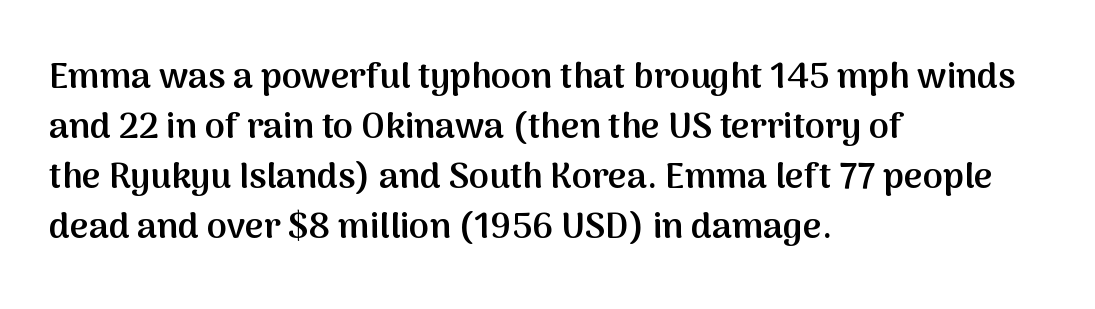
{"serif": "no", "italic": "no", "bold": "semi", "weight": "semibold", "width": "normal", "stroke_contrast": "medium", "x_height": "medium", "monospaced": "no", "underline": "no", "align": "left", "line_spacing": "normal", "line_spacing_ratio": 1.39, "letter_spacing": "normal", "letter_spacing_em": 0.0, "glyph_px": 36}
